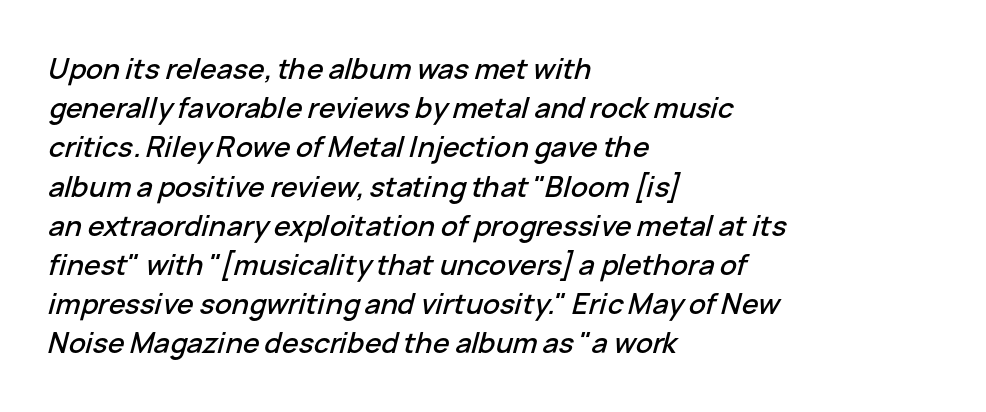
The image shows 28 px text type, italic (leaning right); set left-aligned, normal line spacing (1.4x), normal letter spacing, not underlined; low stroke contrast and a medium x-height.
